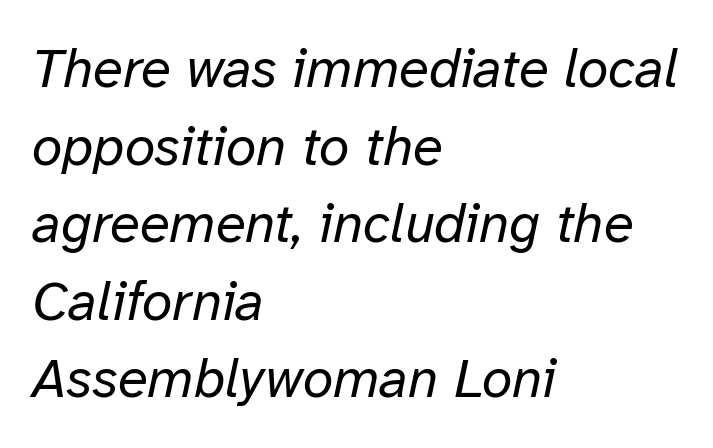
Q: Is the text bold? A: No.
Q: Is the text italic (slanted)? A: Yes, it leans right by about 12 degrees.
Q: Is the text underlined? A: No.
Q: How is the paragraph aligned? A: Left-aligned.
Q: Is the spacing between letters normal or unusually wide? A: Normal.
Q: Is the spacing between lines tight, normal or loose? A: Normal.
Q: Width (condensed, normal, or wide)? A: Normal.
Q: Stroke contrast? A: Low.
Q: x-height? A: Medium.
Q: Monospaced? A: No.
